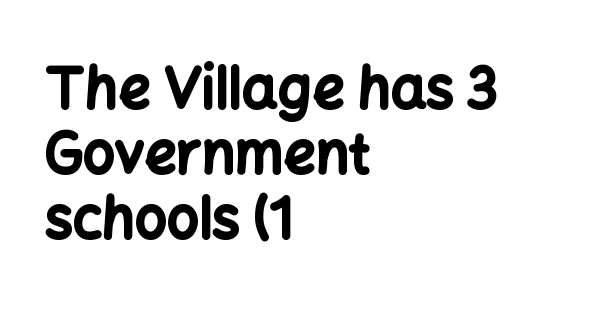
The image shows 56 px bold sans-serif type, upright; set left-aligned, line spacing 1.16x, normal letter spacing, not underlined; low stroke contrast and a medium x-height.
